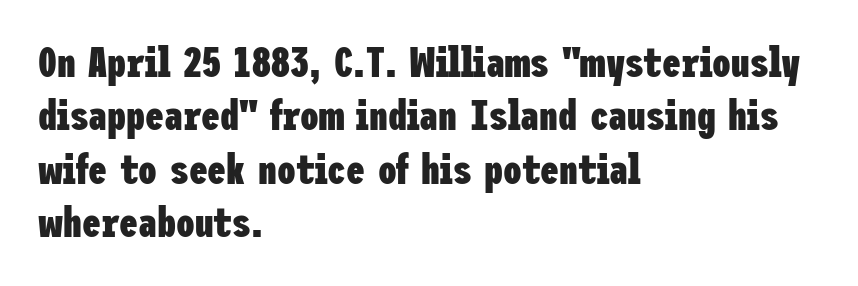
{"serif": "no", "italic": "no", "bold": "yes", "weight": "heavy", "width": "condensed", "stroke_contrast": "low", "x_height": "medium", "underline": "no", "align": "left", "line_spacing": "normal", "line_spacing_ratio": 1.27, "letter_spacing": "normal", "letter_spacing_em": 0.0, "glyph_px": 42}
